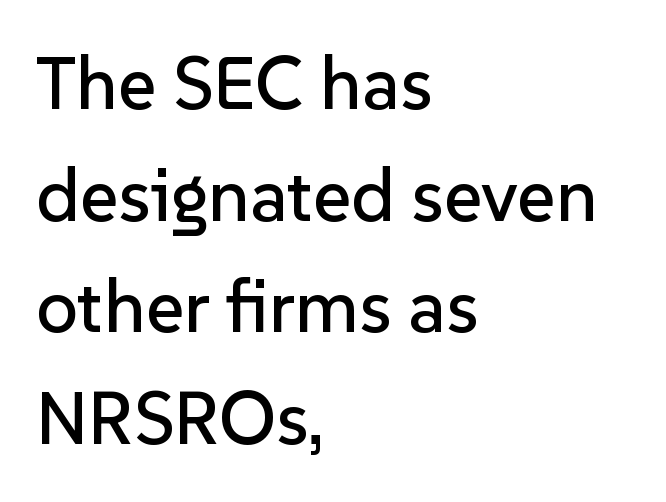
Normally led — the rows are evenly, conventionally spaced. A clean baseline with only descenders dipping below it. The lettering stays uniformly vertical, giving the passage a roman look. A student would call this left alignment; a typographer would say flush left, rag right. This sample has the flowing, uneven cadence of proportional lettering.
